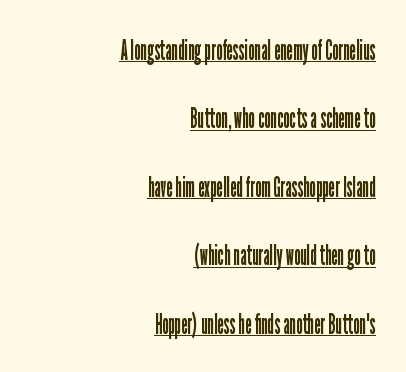
The image shows 29 px regular-weight, condensed sans-serif type, upright; set right-aligned, loose line spacing (2.36x), normal letter spacing, underlined; low stroke contrast and a medium x-height.
